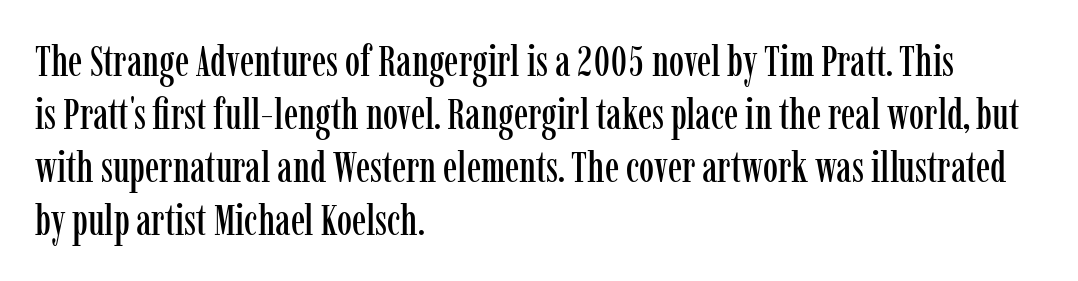
Q: Is the text italic (slanted)? A: No, it is upright.
Q: Is the typeface a serif or a sans-serif typeface? A: Serif.
Q: Is the text underlined? A: No.
Q: How is the paragraph aligned? A: Left-aligned.
Q: Is the spacing between letters normal or unusually wide? A: Normal.
Q: Width (condensed, normal, or wide)? A: Condensed.
Q: Stroke contrast? A: Low.
Q: x-height? A: Medium.
Q: Monospaced? A: No.
